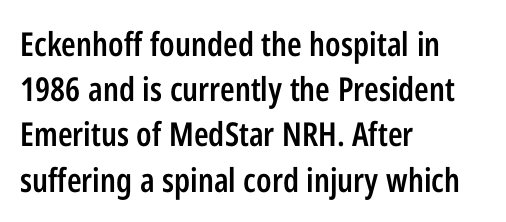
Q: Is the text bold? A: Semi-bold.
Q: Is the text italic (slanted)? A: No, it is upright.
Q: Is the typeface a serif or a sans-serif typeface? A: Sans-serif.
Q: Is the text underlined? A: No.
Q: How is the paragraph aligned? A: Left-aligned.
Q: Is the spacing between letters normal or unusually wide? A: Normal.
Q: Is the spacing between lines tight, normal or loose? A: Normal.
Q: Width (condensed, normal, or wide)? A: Condensed.
Q: Stroke contrast? A: Low.
Q: x-height? A: Medium.
Q: Monospaced? A: No.
